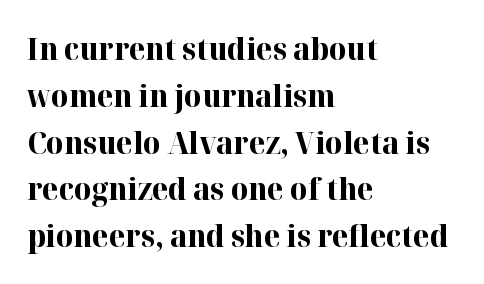
The image shows 30 px bold serif type, upright; set left-aligned, normal line spacing (1.56x), normal letter spacing, not underlined; high stroke contrast and a medium x-height.
